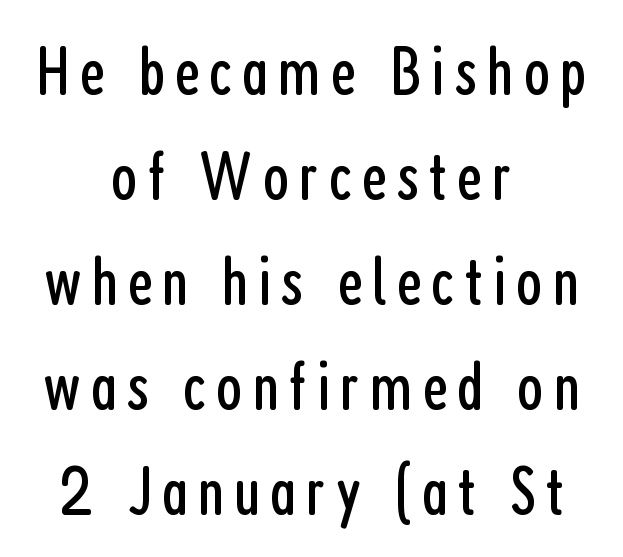
Proportional: the letters do not fall into vertical columns. Serif or sans? Sans — the stroke terminals are bare. Line starts and ends both wander, symmetrically. Ink coverage per letter is moderate at most. In terms of posture, this sample is upright.
